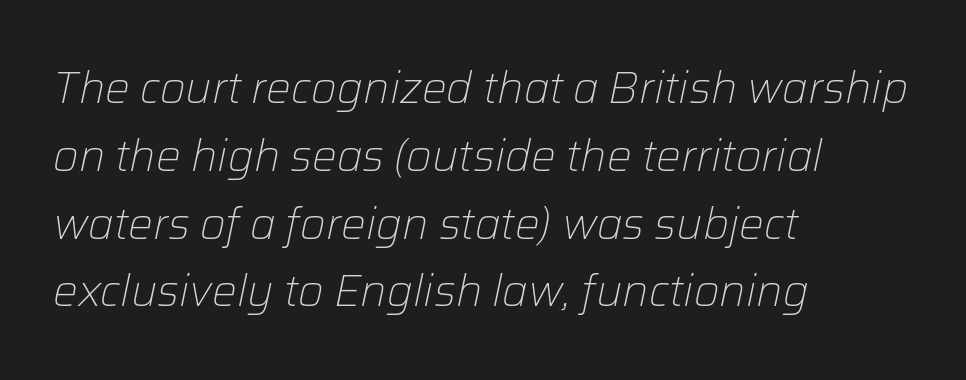
The image shows 44 px light type, italic (leaning right); set left-aligned, normal line spacing (1.54x), normal letter spacing, not underlined; low stroke contrast and a medium x-height.
